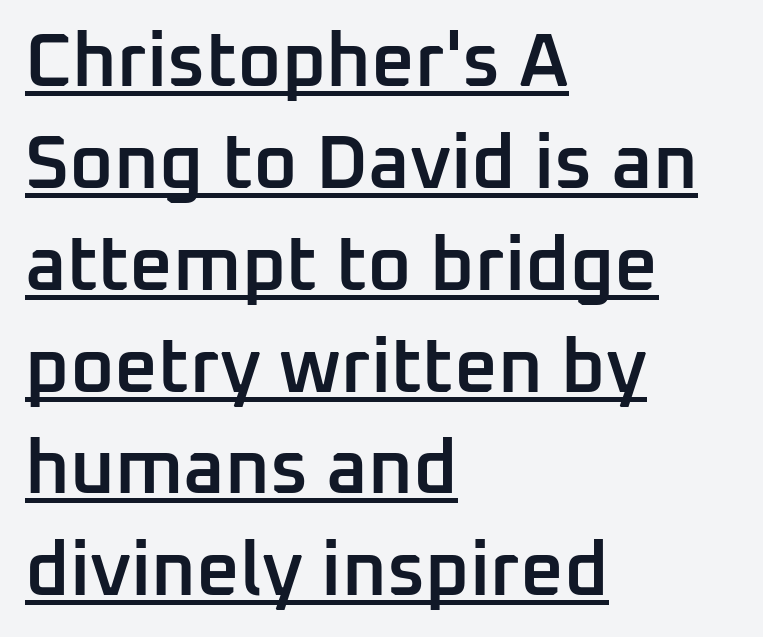
Q: Is the text bold? A: Semi-bold.
Q: Is the text italic (slanted)? A: No, it is upright.
Q: Is the typeface a serif or a sans-serif typeface? A: Sans-serif.
Q: Is the text underlined? A: Yes.
Q: How is the paragraph aligned? A: Left-aligned.
Q: Is the spacing between letters normal or unusually wide? A: Normal.
Q: Is the spacing between lines tight, normal or loose? A: Normal.
Q: Width (condensed, normal, or wide)? A: Normal.
Q: Stroke contrast? A: Low.
Q: x-height? A: Medium.
Q: Monospaced? A: No.
